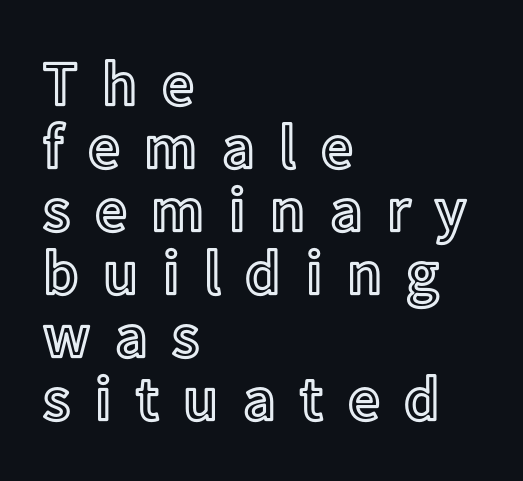
Q: Is the text italic (slanted)? A: No, it is upright.
Q: Is the text underlined? A: No.
Q: How is the paragraph aligned? A: Left-aligned.
Q: Is the spacing between letters normal or unusually wide? A: Unusually wide.
Q: Is the spacing between lines tight, normal or loose? A: Tight.
Q: Width (condensed, normal, or wide)? A: Normal.
Q: x-height? A: Medium.
Q: Monospaced? A: No.
